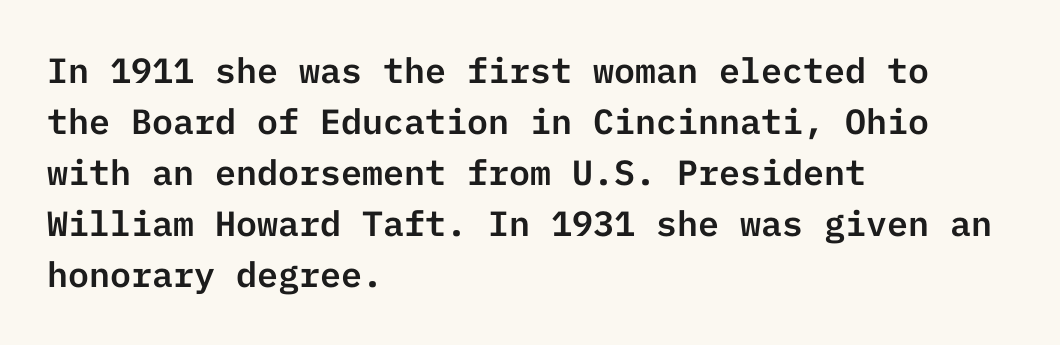
{"serif": "no", "italic": "no", "width": "normal", "stroke_contrast": "low", "x_height": "medium", "underline": "no", "align": "left", "line_spacing": "normal", "line_spacing_ratio": 1.46, "letter_spacing": "normal", "letter_spacing_em": 0.0, "glyph_px": 35}
